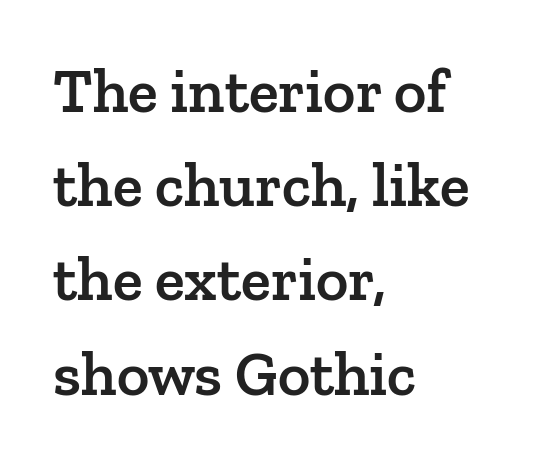
{"serif": "yes", "italic": "no", "bold": "semi", "weight": "semibold", "width": "normal", "stroke_contrast": "low", "x_height": "medium", "monospaced": "no", "underline": "no", "align": "left", "line_spacing": "normal", "line_spacing_ratio": 1.52, "letter_spacing": "normal", "letter_spacing_em": 0.0, "glyph_px": 62}
